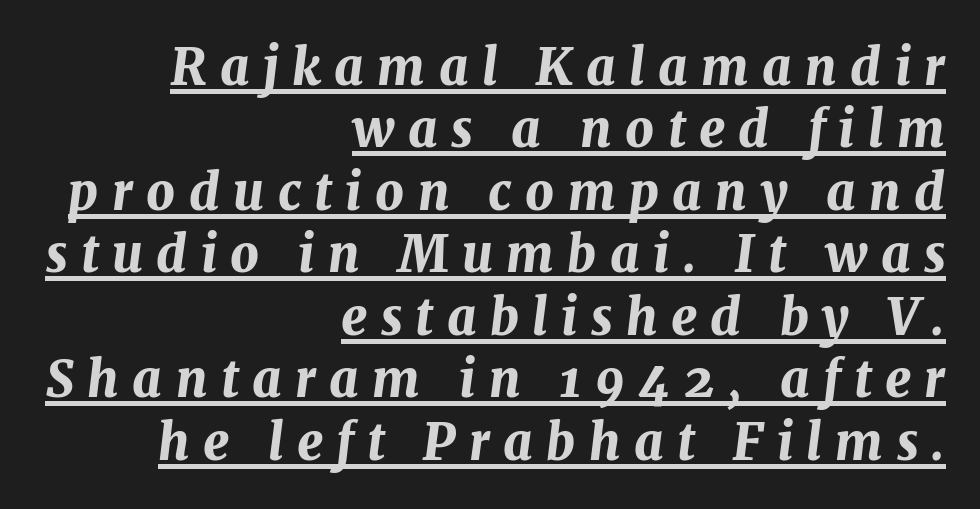
The image shows 50 px bold type, italic (leaning right); set right-aligned, normal line spacing (1.25x), unusually wide letter spacing (+0.27 em), underlined; medium stroke contrast and a medium x-height.
